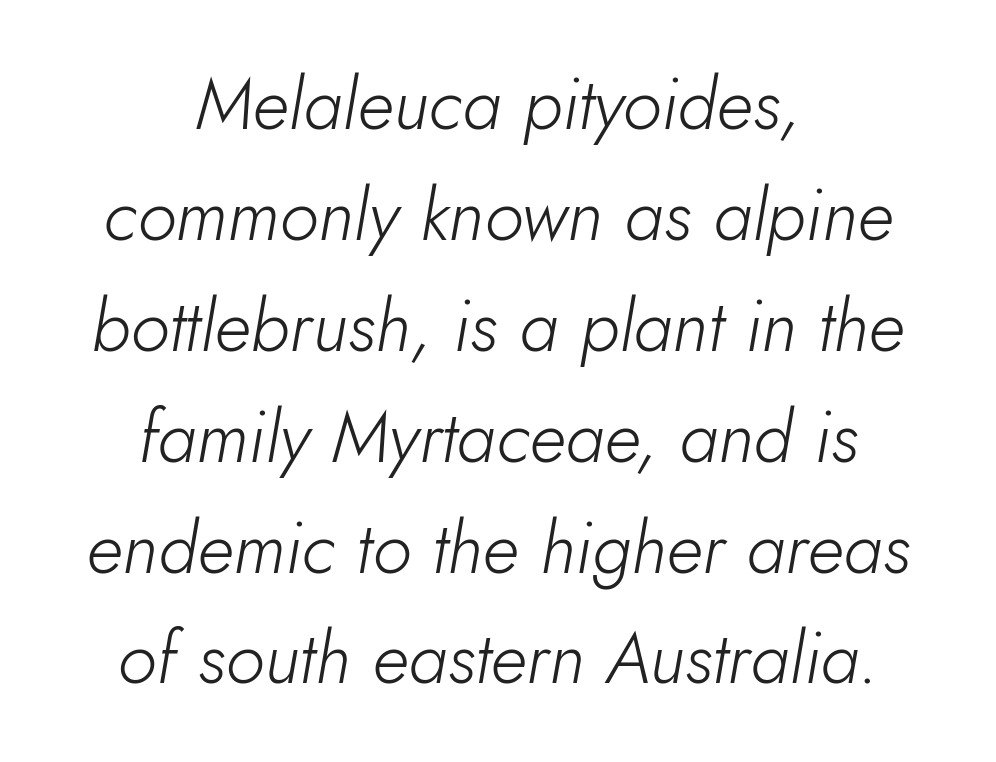
The image shows 72 px light type, italic (leaning right); set centered, normal line spacing (1.54x), normal letter spacing, not underlined; low stroke contrast and a small x-height.
